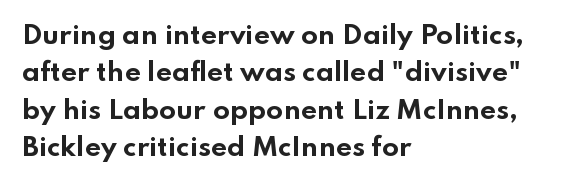
{"italic": "no", "bold": "yes", "underline": "no", "align": "left", "line_spacing": "normal", "line_spacing_ratio": 1.5, "letter_spacing": "normal", "letter_spacing_em": 0.0, "glyph_px": 25}
